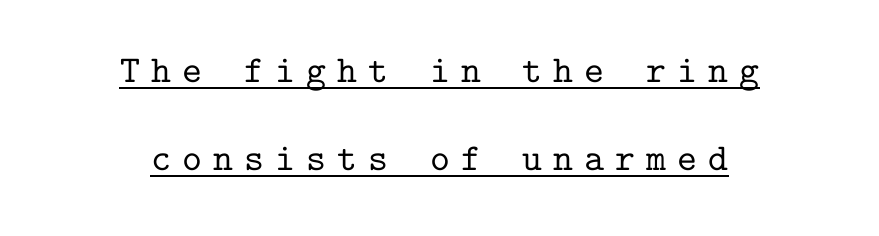
A great deal of white space separates one row of letters from the next. Designer's note — italics off, roman on. The characters display serif detailing at their extremities. Every character here occupies the same horizontal width, giving the sample a typewriter-like rhythm.
